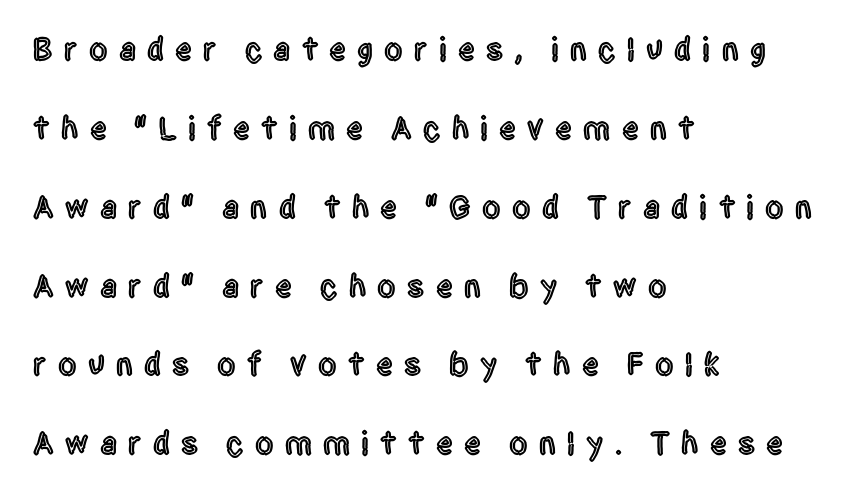
The image shows 33 px condensed sans-serif type, upright; set left-aligned, loose line spacing (2.39x), unusually wide letter spacing (+0.34 em), not underlined; a large x-height.
